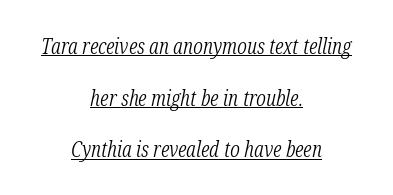
The image shows 22 px text type, italic (leaning right); set centered, loose line spacing (2.35x), normal letter spacing, underlined.
